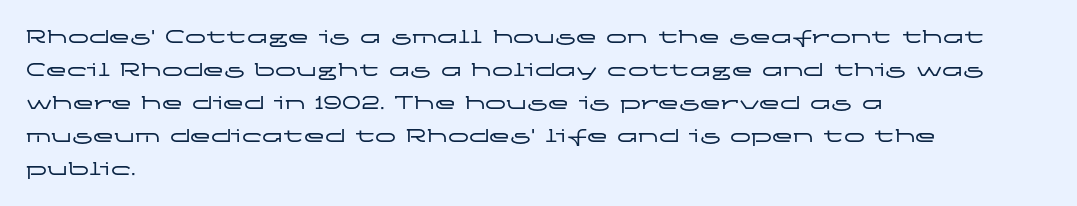
Q: Is the text italic (slanted)? A: No, it is upright.
Q: Is the text underlined? A: No.
Q: How is the paragraph aligned? A: Left-aligned.
Q: Is the spacing between letters normal or unusually wide? A: Normal.
Q: Is the spacing between lines tight, normal or loose? A: Normal.
